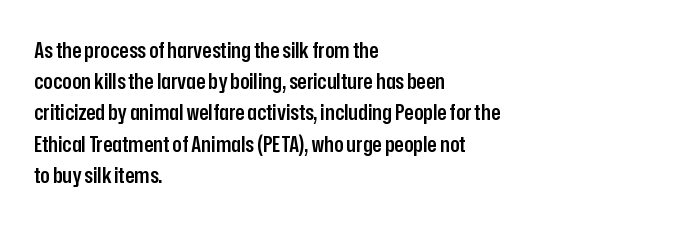
The image shows 22 px text type, upright; set left-aligned, normal line spacing (1.42x), normal letter spacing, not underlined.
